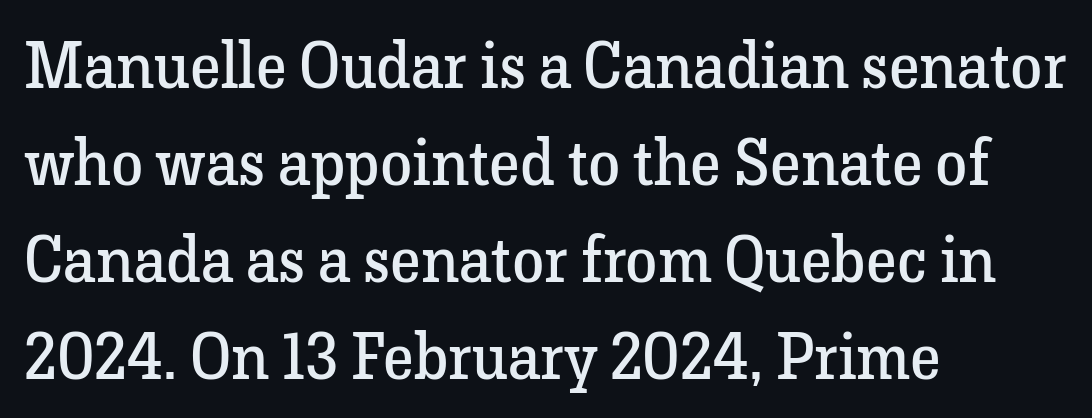
Stems and bowls with no extra thickness — not bold. The leading is moderate, giving the passage an even texture. The text was rendered using a seriffed face with decorative stroke endings. The compositor pushed each line to the left boundary. Inter-character spacing is left at the font's built-in metrics. Varying glyph widths throughout — classic text-font behaviour.
